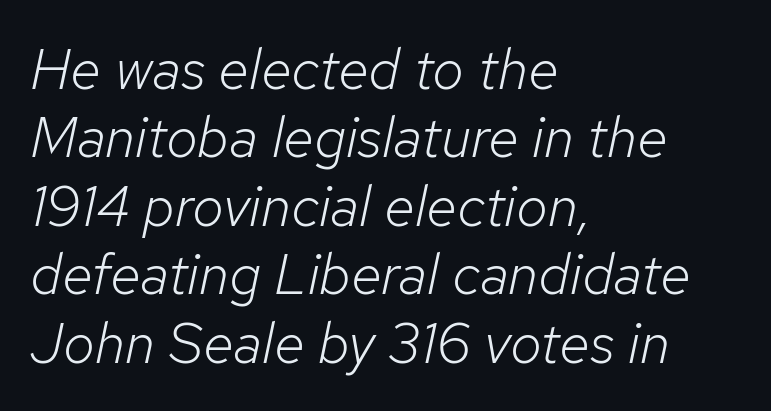
Q: Is the text bold? A: No.
Q: Is the text italic (slanted)? A: Yes, it leans right by about 12 degrees.
Q: Is the text underlined? A: No.
Q: How is the paragraph aligned? A: Left-aligned.
Q: Is the spacing between letters normal or unusually wide? A: Normal.
Q: Width (condensed, normal, or wide)? A: Normal.
Q: Stroke contrast? A: Low.
Q: x-height? A: Medium.
Q: Monospaced? A: No.
